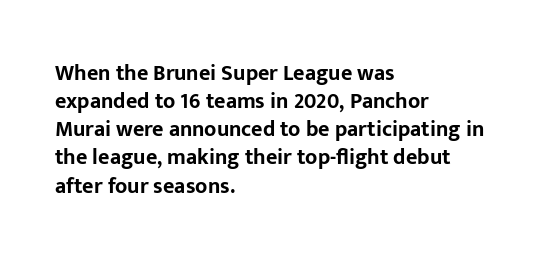
The passage is arranged the way most books set body copy — flush left. No word sits above an underline. Nobody touched the tracking dial on this one. Stroke thickness is high; the sample reads as a true bold.
